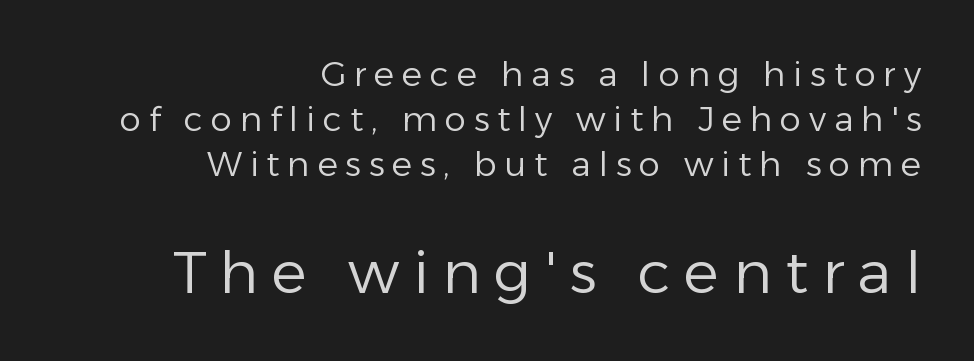
The image shows 59 px regular-weight sans-serif type, upright; set right-aligned, normal line spacing (1.32x), unusually wide letter spacing (+0.23 em), not underlined; the second (bottom) block is 1.74x larger; low stroke contrast and a medium x-height.
